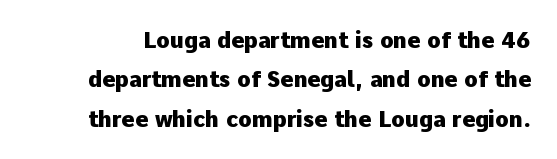
Underlining? Definitely not there. On the weight axis this lands at bold, roughly 700. These lines keep a tight, regular rhythm from letter to letter. Posture: vertical.
